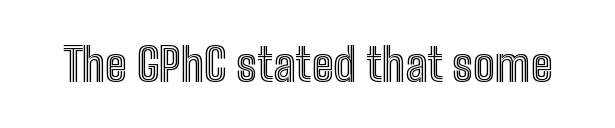
The face used here is rendered with its standard letterfit. The axis of the letterforms is exactly vertical. Think of a printed novel: that variable character pitch is what you see here. Rule under the text: the space is simply empty.
